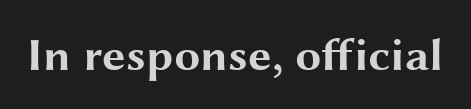
The image shows 47 px bold, wide sans-serif type, upright; set normal letter spacing, not underlined; medium stroke contrast and a medium x-height.
